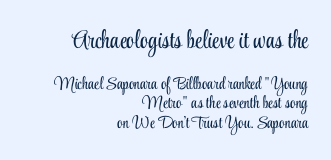
{"bold": "no", "underline": "no", "align": "right", "line_spacing": "tight", "line_spacing_ratio": 1.15, "letter_spacing": "normal", "letter_spacing_em": 0.0, "larger_block": "first", "size_ratio": 1.47, "glyph_px": 25}
